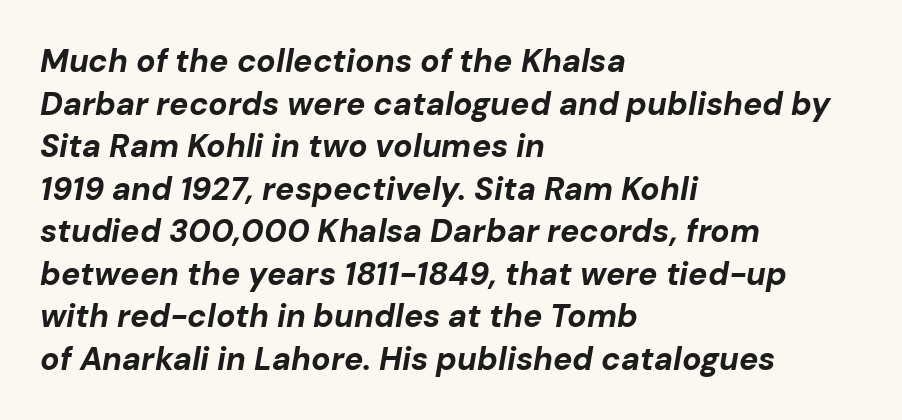
{"italic": "yes", "lean": "right", "slant_degrees": 10, "bold": "yes", "weight": "bold", "width": "normal", "stroke_contrast": "low", "x_height": "medium", "monospaced": "no", "underline": "no", "align": "left", "line_spacing": "normal", "line_spacing_ratio": 1.33, "letter_spacing": "normal", "letter_spacing_em": 0.0, "glyph_px": 32}
